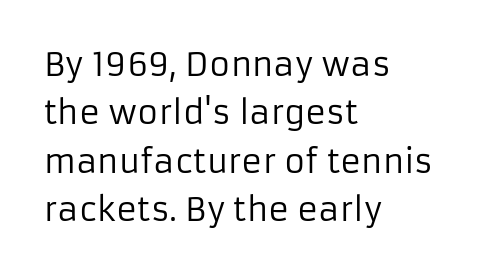
The image shows 32 px regular-weight sans-serif type, upright; set left-aligned, normal line spacing (1.51x), normal letter spacing, not underlined; low stroke contrast and a medium x-height.
